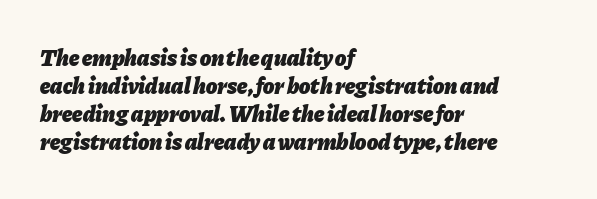
Q: Is the text bold? A: Yes.
Q: Is the text italic (slanted)? A: Yes, it leans right by about 11 degrees.
Q: Is the text underlined? A: No.
Q: How is the paragraph aligned? A: Left-aligned.
Q: Is the spacing between letters normal or unusually wide? A: Normal.
